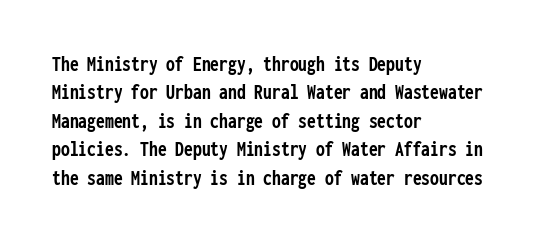
{"italic": "no", "bold": "yes", "underline": "no", "align": "left", "line_spacing": "normal", "line_spacing_ratio": 1.29, "letter_spacing": "normal", "letter_spacing_em": 0.0, "glyph_px": 22}
